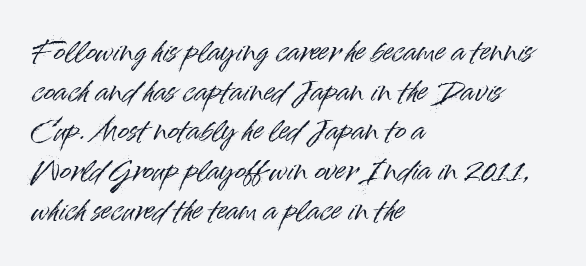
Q: Is the text italic (slanted)? A: Yes.
Q: Is the text underlined? A: No.
Q: How is the paragraph aligned? A: Left-aligned.
Q: Is the spacing between letters normal or unusually wide? A: Normal.
Q: Is the spacing between lines tight, normal or loose? A: Normal.
